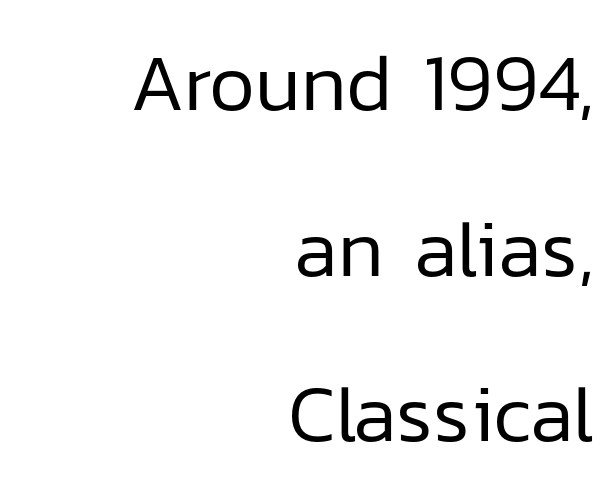
{"serif": "no", "italic": "no", "bold": "no", "weight": "regular", "width": "normal", "stroke_contrast": "low", "x_height": "medium", "monospaced": "no", "underline": "no", "align": "right", "line_spacing": "loose", "line_spacing_ratio": 2.07, "letter_spacing": "normal", "letter_spacing_em": 0.0, "glyph_px": 80}
